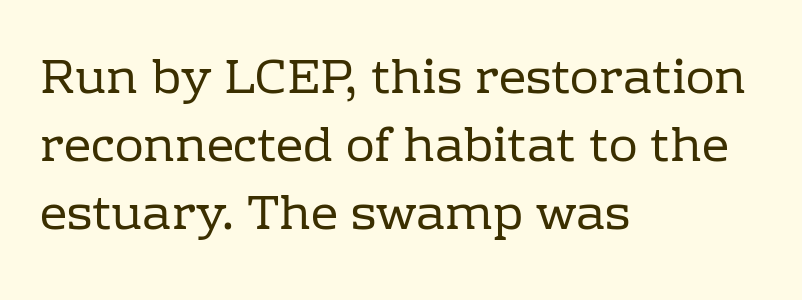
Inter-character spacing is left at the font's built-in metrics. To sum up the face: it has serifs. The weight would be labelled regular, book, light, or lighter still. The typesetter chose a ragged-right arrangement here.
